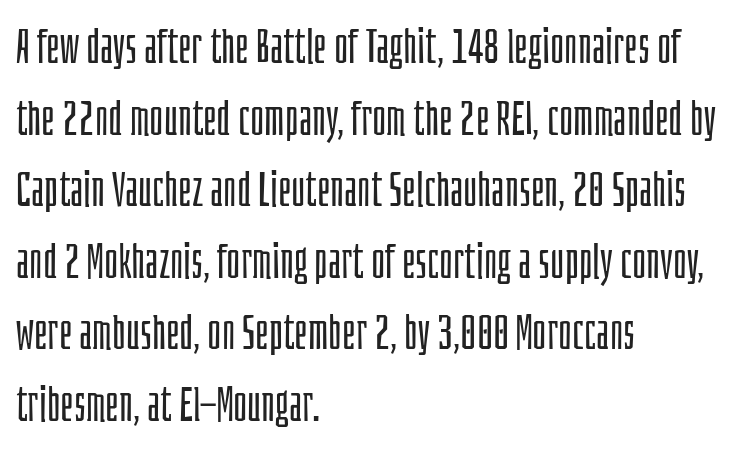
Unmarked baselines from the first word to the last. A typesetter would call this leading conventional body-copy spacing. Weight: regular or lighter. Each letter keeps its own natural width here, so spacing adapts to shape. Line starts are locked; line ends wander.
